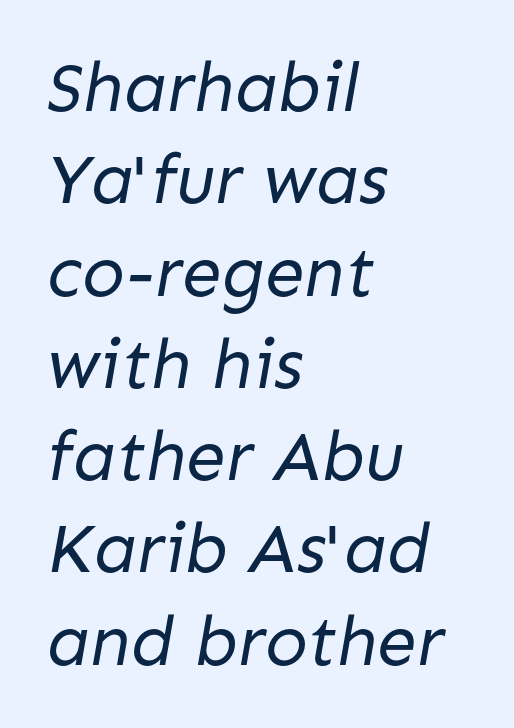
Q: Is the text bold? A: No.
Q: Is the typeface a serif or a sans-serif typeface? A: Sans-serif.
Q: Is the text underlined? A: No.
Q: How is the paragraph aligned? A: Left-aligned.
Q: Is the spacing between letters normal or unusually wide? A: Normal.
Q: Is the spacing between lines tight, normal or loose? A: Normal.
Q: Width (condensed, normal, or wide)? A: Normal.
Q: Stroke contrast? A: Low.
Q: x-height? A: Medium.
Q: Monospaced? A: No.
